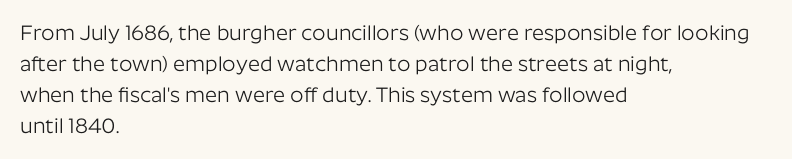
{"italic": "no", "bold": "no", "underline": "no", "align": "left", "line_spacing": "normal", "line_spacing_ratio": 1.48, "letter_spacing": "normal", "letter_spacing_em": 0.0, "glyph_px": 21}
